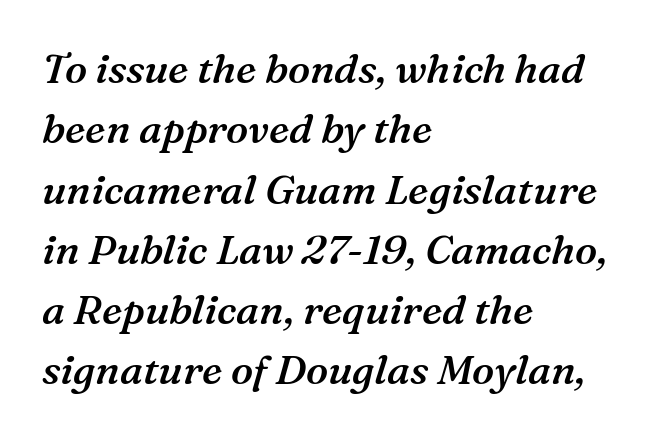
{"serif": "yes", "italic": "yes", "lean": "right", "slant_degrees": 16, "bold": "semi", "weight": "semibold", "width": "normal", "stroke_contrast": "medium", "x_height": "medium", "monospaced": "no", "underline": "no", "align": "left", "line_spacing": "normal", "line_spacing_ratio": 1.47, "letter_spacing": "normal", "letter_spacing_em": 0.0, "glyph_px": 41}
